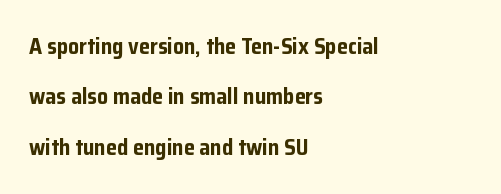
The image shows 22 px bold type, upright; set left-aligned, loose line spacing (2.29x), normal letter spacing, not underlined.
